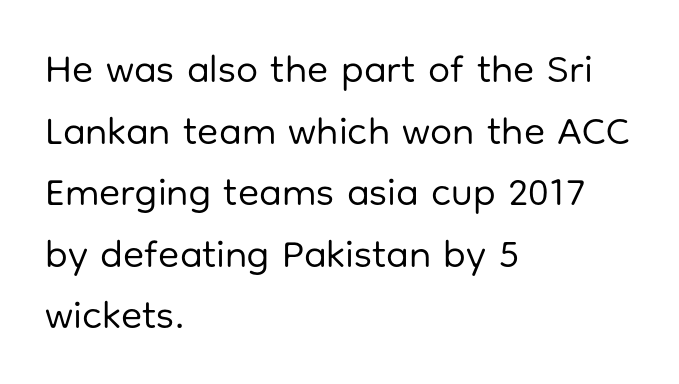
{"serif": "no", "italic": "no", "bold": "no", "weight": "regular", "width": "normal", "stroke_contrast": "low", "x_height": "medium", "monospaced": "no", "underline": "no", "align": "left", "line_spacing": "normal", "line_spacing_ratio": 1.58, "letter_spacing": "normal", "letter_spacing_em": 0.0, "glyph_px": 39}
